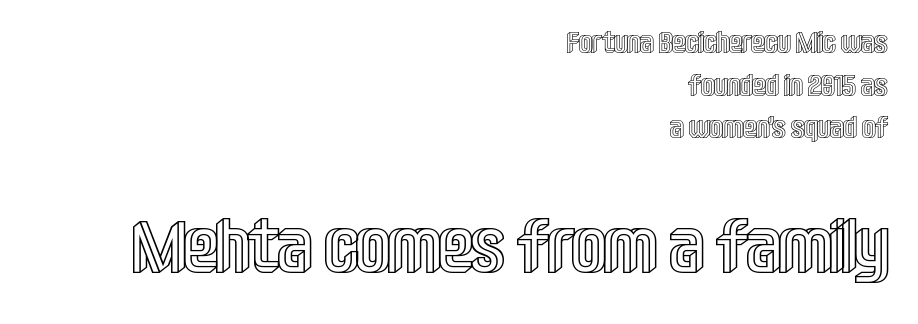
{"italic": "no", "width": "condensed", "x_height": "large", "monospaced": "no", "underline": "no", "align": "right", "line_spacing": "normal", "line_spacing_ratio": 1.42, "letter_spacing": "normal", "letter_spacing_em": 0.0, "larger_block": "second", "size_ratio": 2.47, "glyph_px": 74}
